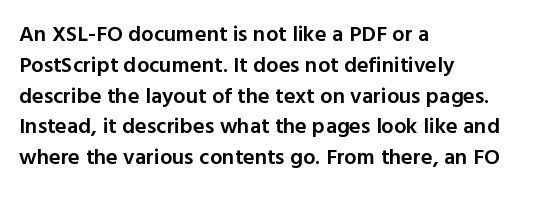
The image shows 22 px text type, upright; set left-aligned, normal line spacing (1.4x), normal letter spacing, not underlined.
